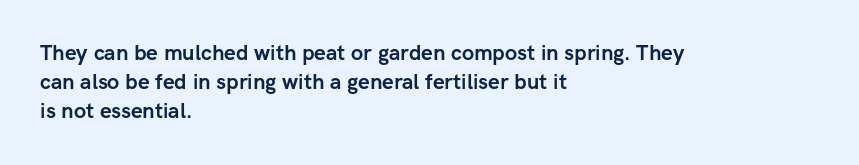
The image shows 21 px bold type, upright; set left-aligned, normal line spacing (1.39x), normal letter spacing, not underlined.
